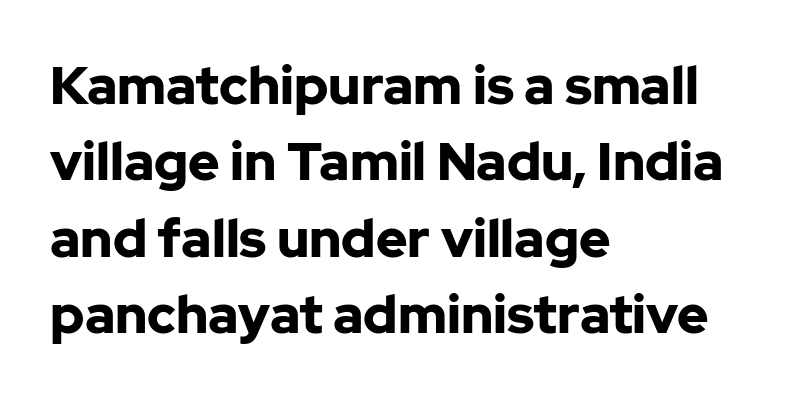
The image shows 53 px bold sans-serif type, upright; set left-aligned, normal line spacing (1.44x), normal letter spacing, not underlined; low stroke contrast and a medium x-height.
